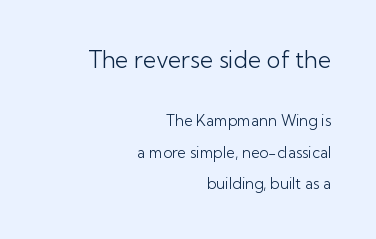
{"italic": "no", "bold": "no", "underline": "no", "align": "right", "line_spacing": "loose", "line_spacing_ratio": 2.09, "letter_spacing": "normal", "letter_spacing_em": 0.0, "larger_block": "first", "size_ratio": 1.53, "glyph_px": 23}
